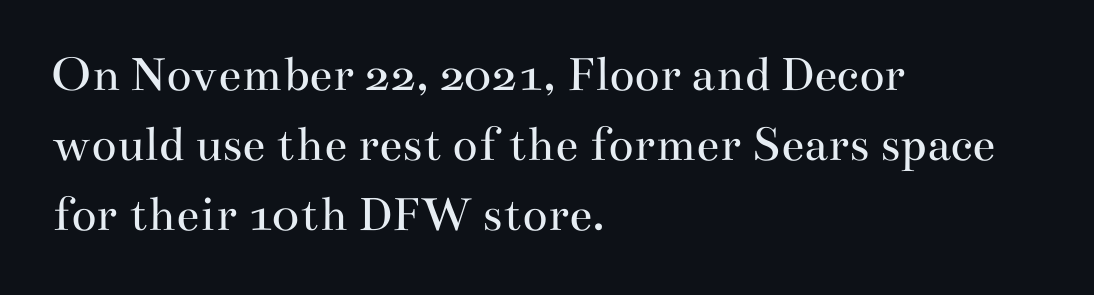
The image shows 52 px regular-weight, wide serif type, upright; set left-aligned, normal line spacing (1.35x), normal letter spacing, not underlined; medium stroke contrast and a small x-height.
